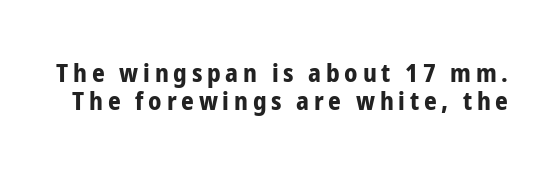
The image shows 25 px bold type, upright; set tight line spacing (1.14x), not underlined.
